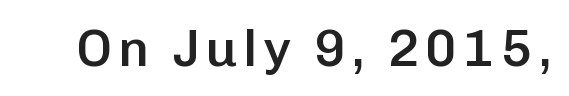
The image shows 52 px semibold sans-serif type, upright; set not underlined; low stroke contrast and a medium x-height.
